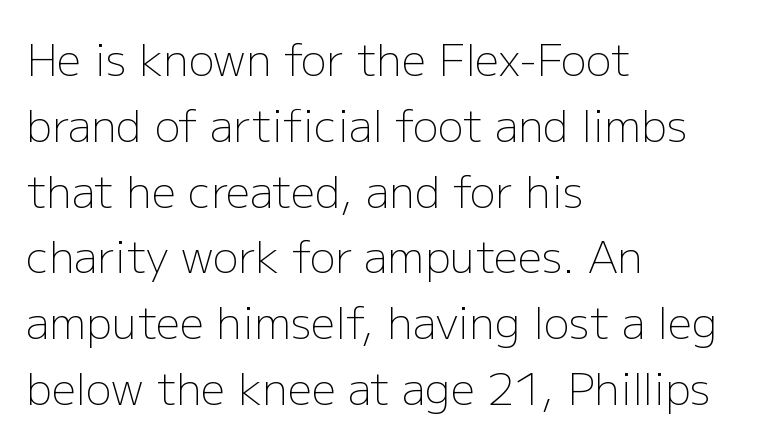
Is this a fixed-width face? No — the glyphs have proportional, varying widths. The leading is moderate, giving the passage an even texture. In terms of posture, this sample is upright. The specimen omits any rule beneath the text block's lines. A light-to-regular cut is what we see here.
